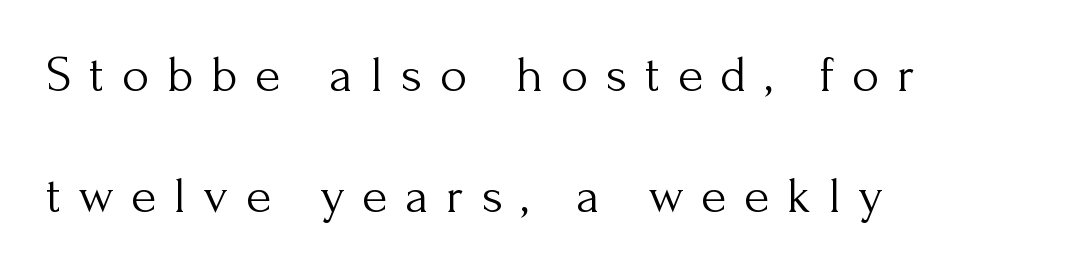
Typographically, this falls in the serif category. Summary of weight: not heavy and not bold. This is the regular roman posture of the typeface. The type is letterspaced generously, with wide tracking. The rendering uses a large line-height, opening up the rows.
